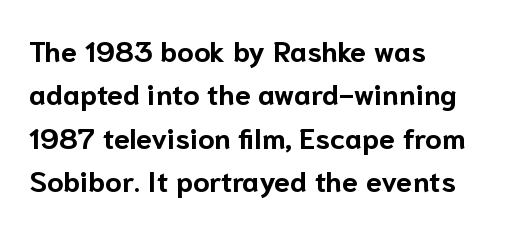
The image shows 29 px bold sans-serif type, upright; set left-aligned, normal line spacing (1.5x), normal letter spacing, not underlined; low stroke contrast and a medium x-height.
